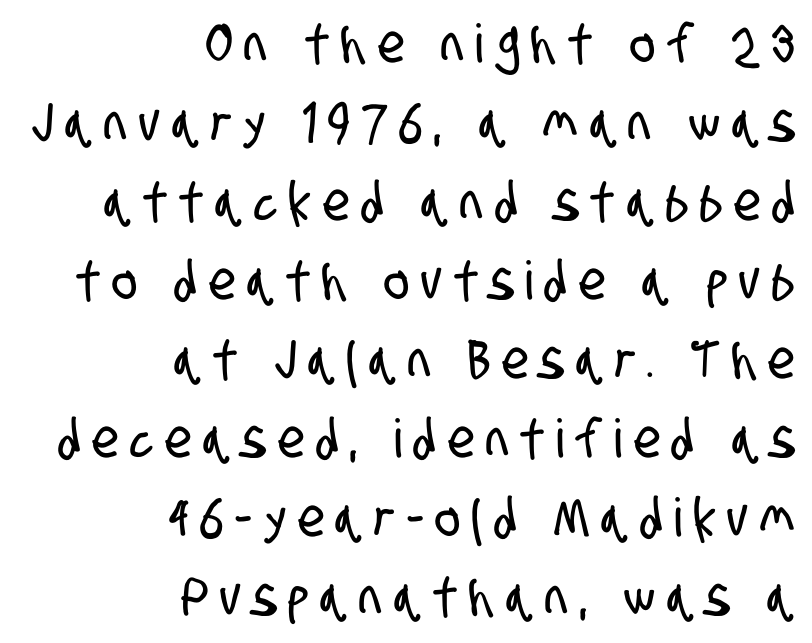
Q: Is the typeface a serif or a sans-serif typeface? A: Sans-serif.
Q: Is the text underlined? A: No.
Q: How is the paragraph aligned? A: Right-aligned.
Q: Is the spacing between letters normal or unusually wide? A: Unusually wide.
Q: Is the spacing between lines tight, normal or loose? A: Normal.
Q: Width (condensed, normal, or wide)? A: Condensed.
Q: Stroke contrast? A: Low.
Q: x-height? A: Large.
Q: Monospaced? A: No.
